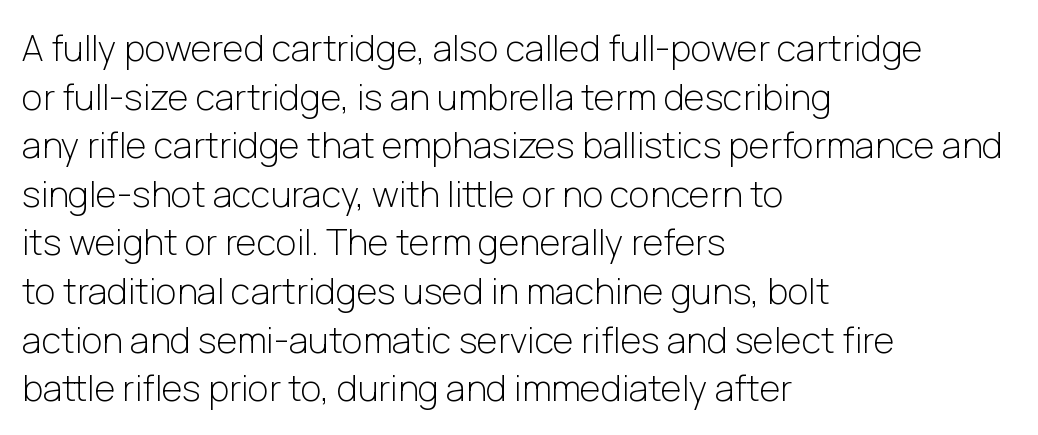
Each new line begins a customary step beneath the previous one. Character widths vary here, with narrow letters taking less room than wide ones. Glyph-to-glyph distance matches everyday printed text. The rendering anchors every line to the left-hand side.
